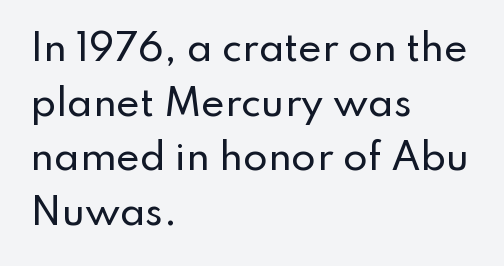
{"serif": "no", "italic": "no", "width": "normal", "stroke_contrast": "low", "x_height": "small", "monospaced": "no", "underline": "no", "align": "left", "line_spacing": "normal", "line_spacing_ratio": 1.52, "letter_spacing": "normal", "letter_spacing_em": 0.0, "glyph_px": 36}
